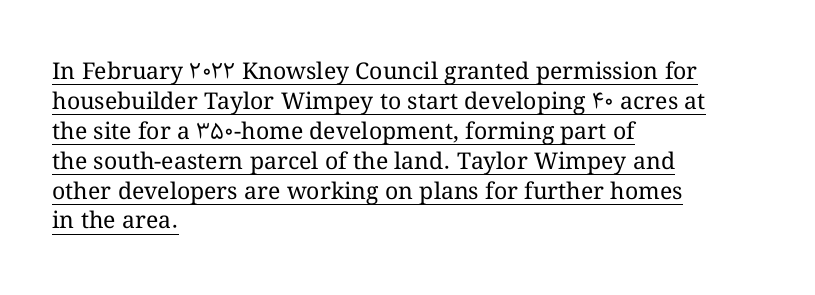
Q: Is the text bold? A: No.
Q: Is the text italic (slanted)? A: No, it is upright.
Q: Is the text underlined? A: Yes.
Q: How is the paragraph aligned? A: Left-aligned.
Q: Is the spacing between letters normal or unusually wide? A: Normal.
Q: Is the spacing between lines tight, normal or loose? A: Normal.
